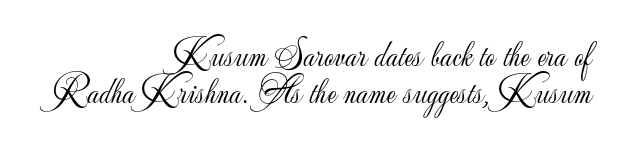
The image shows 37 px light sans-serif type; set right-aligned, tight line spacing (1.01x), normal letter spacing, not underlined; low stroke contrast and a small x-height.
